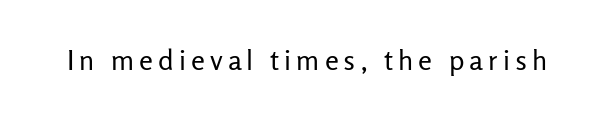
The image shows 28 px regular-weight sans-serif type, upright; set not underlined; low stroke contrast and a medium x-height.
